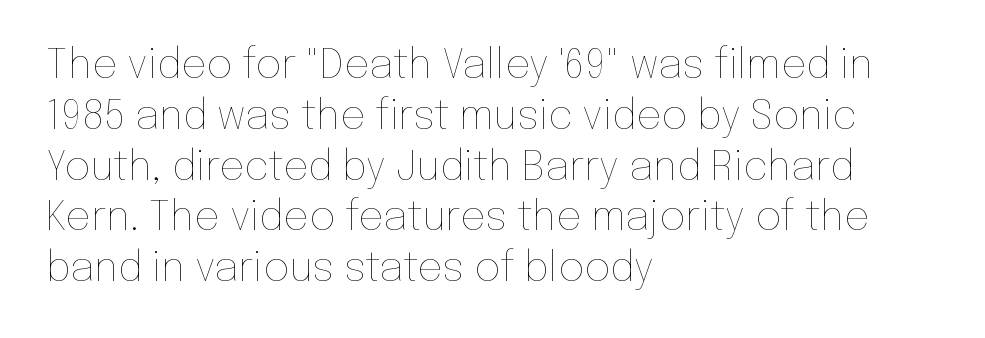
{"italic": "no", "bold": "no", "weight": "thin", "width": "normal", "stroke_contrast": "low", "x_height": "medium", "monospaced": "no", "underline": "no", "align": "left", "line_spacing": "normal", "line_spacing_ratio": 1.27, "letter_spacing": "normal", "letter_spacing_em": 0.0, "glyph_px": 40}
